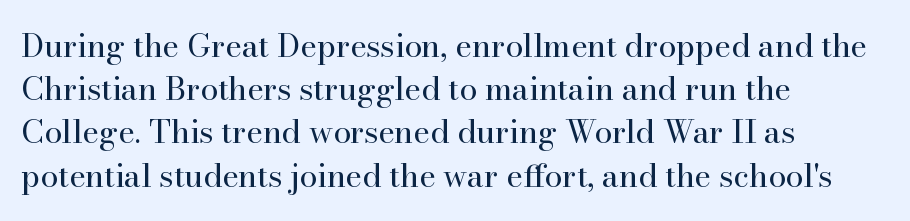
No italicization has been applied; the sample stays upright. Looks like regular typesetting: each glyph gets only the width it needs. Compared with a centered layout, this one pins lines to the left instead. Default kerning and tracking; the words read as compact shapes. A normal amount of white space separates one row of letters from the next.
